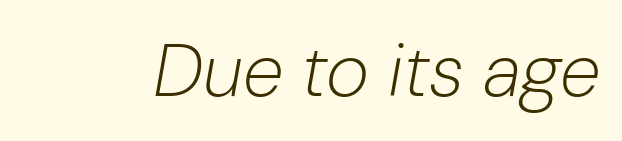
{"italic": "yes", "lean": "right", "slant_degrees": 10, "bold": "no", "weight": "light", "width": "normal", "stroke_contrast": "low", "x_height": "medium", "monospaced": "no", "underline": "no", "letter_spacing": "normal", "letter_spacing_em": 0.0, "glyph_px": 74}
